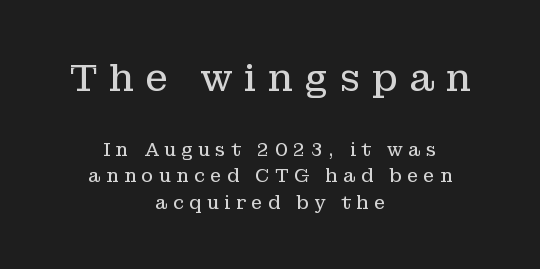
{"serif": "yes", "italic": "no", "bold": "no", "weight": "regular", "width": "normal", "stroke_contrast": "low", "x_height": "medium", "monospaced": "no", "underline": "no", "align": "center", "line_spacing": "normal", "line_spacing_ratio": 1.47, "letter_spacing": "wide", "letter_spacing_em": 0.3, "larger_block": "first", "size_ratio": 2.06, "glyph_px": 37}
